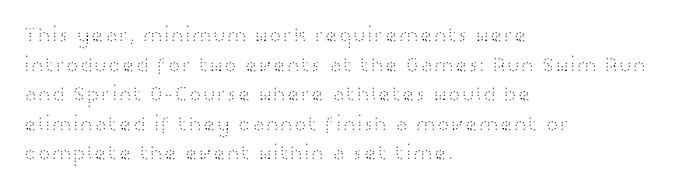
{"italic": "no", "bold": "no", "underline": "no", "align": "left", "line_spacing": "normal", "line_spacing_ratio": 1.41, "letter_spacing": "normal", "letter_spacing_em": 0.0, "glyph_px": 21}
